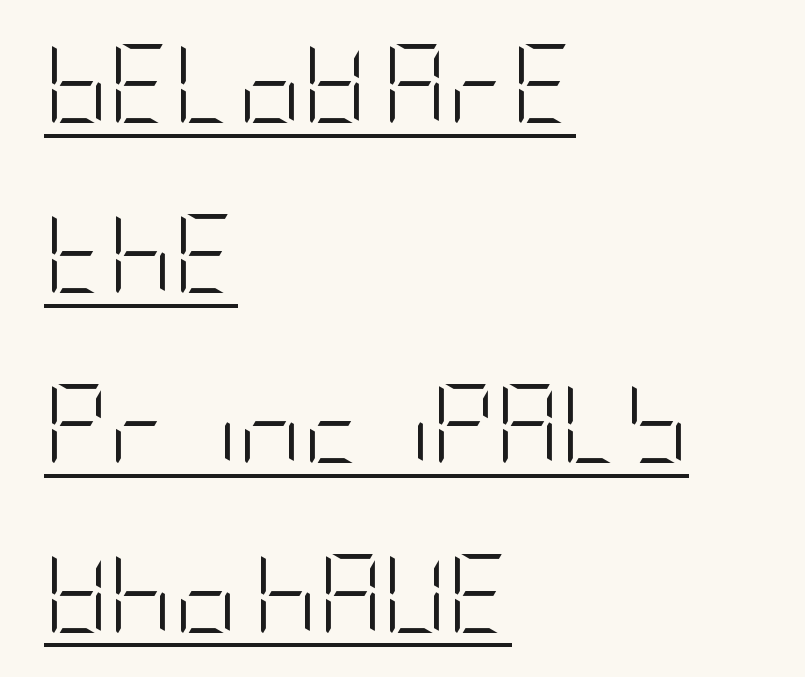
The image shows 79 px light, condensed sans-serif type, upright; set left-aligned, loose line spacing (2.15x), normal letter spacing, underlined; low stroke contrast and a large x-height.
